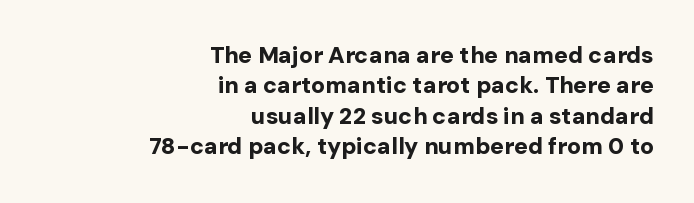
Q: Is the text bold? A: Yes.
Q: Is the text italic (slanted)? A: No, it is upright.
Q: Is the text underlined? A: No.
Q: How is the paragraph aligned? A: Right-aligned.
Q: Is the spacing between letters normal or unusually wide? A: Normal.
Q: Is the spacing between lines tight, normal or loose? A: Normal.
